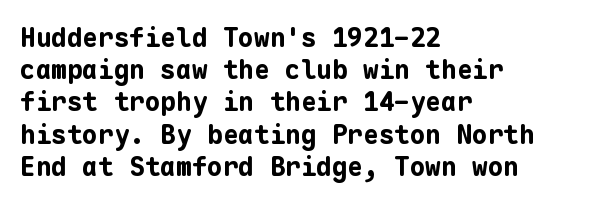
Q: Is the text bold? A: Yes.
Q: Is the text italic (slanted)? A: No, it is upright.
Q: Is the text underlined? A: No.
Q: How is the paragraph aligned? A: Left-aligned.
Q: Is the spacing between letters normal or unusually wide? A: Normal.
